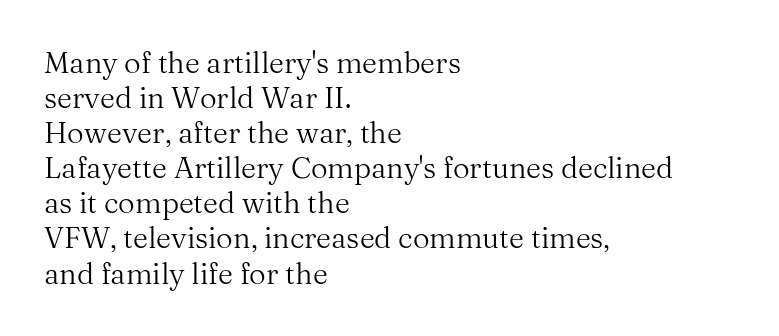
{"serif": "yes", "italic": "no", "bold": "no", "weight": "regular", "width": "normal", "stroke_contrast": "medium", "x_height": "medium", "monospaced": "no", "underline": "no", "align": "left", "line_spacing_ratio": 1.21, "letter_spacing": "normal", "letter_spacing_em": 0.0, "glyph_px": 29}
